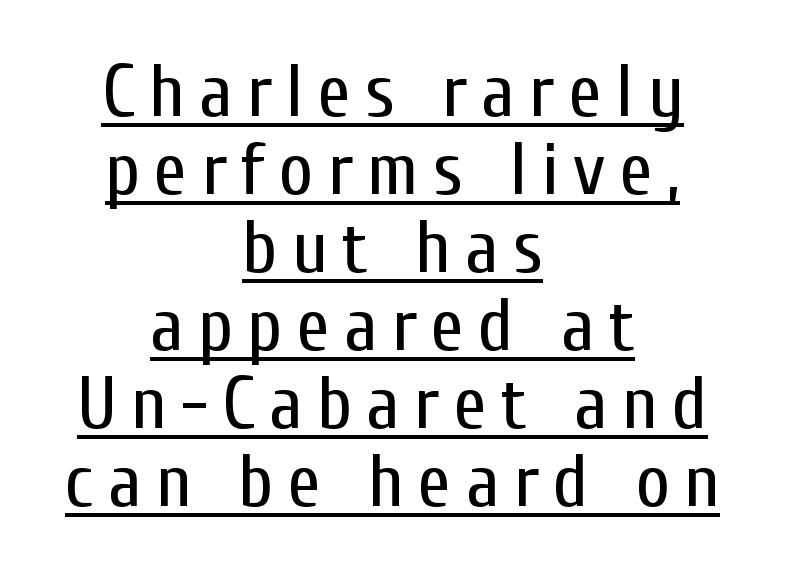
Here the designer chose a conventional face with non-uniform glyph widths. This is roman type, the default non-slanted kind. Underlining? Definitely there. You could barely slide anything between these rows.
